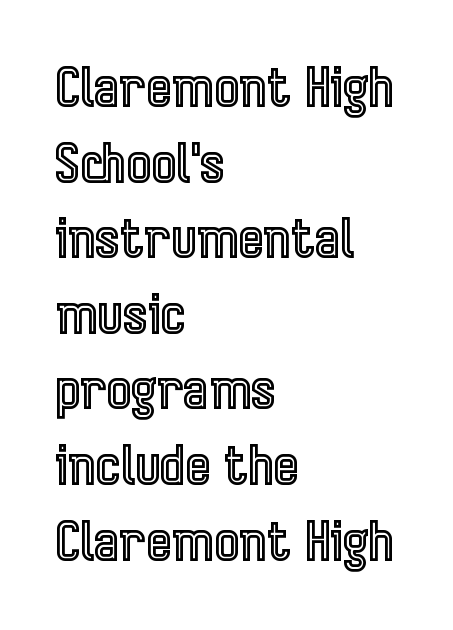
The image shows 54 px condensed type, upright; set left-aligned, normal line spacing (1.4x), normal letter spacing, not underlined; a medium x-height.
